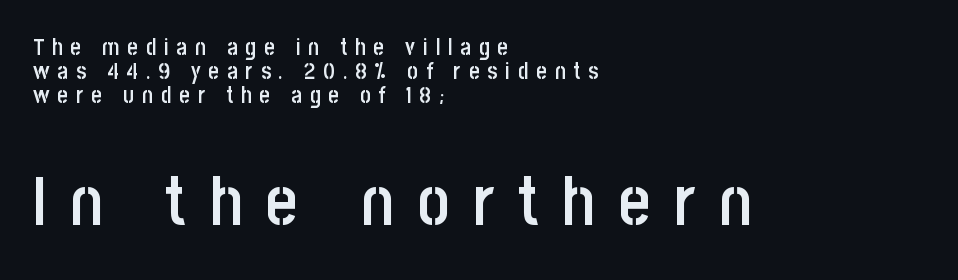
The image shows 69 px semibold, condensed sans-serif type, upright; set left-aligned, tight line spacing (1.04x), unusually wide letter spacing (+0.34 em), not underlined; the second (bottom) block is 3.0x larger; low stroke contrast and a large x-height.
